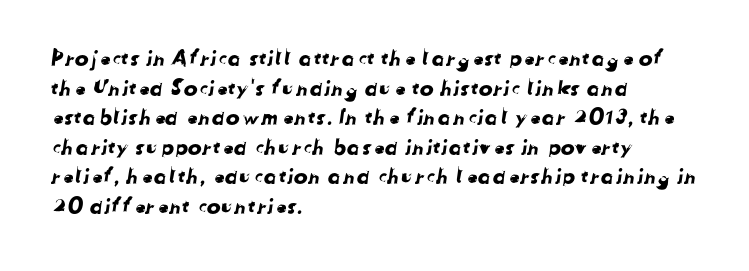
Check the space under the baseline: it is left empty. One glance says typical: line gaps are just what's usual. The rendering keeps characters at their native spacing. Horizontally, the lines are justified to the leading edge only.
